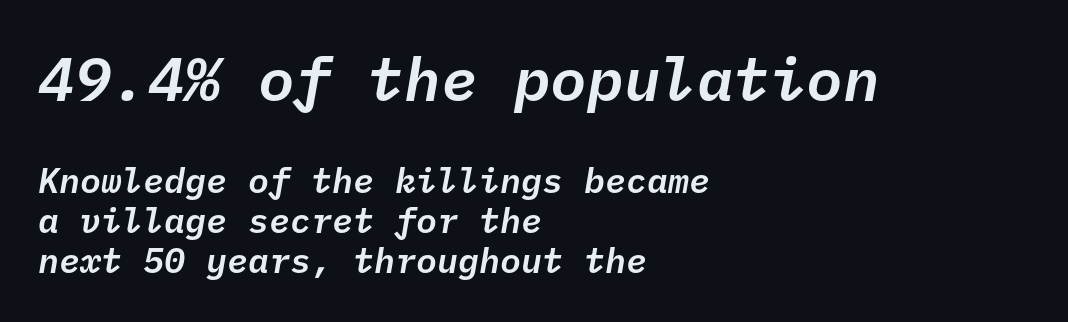
{"italic": "yes", "lean": "right", "slant_degrees": 10, "width": "normal", "stroke_contrast": "low", "x_height": "medium", "monospaced": "yes", "underline": "no", "align": "left", "line_spacing": "tight", "line_spacing_ratio": 1.15, "letter_spacing": "normal", "letter_spacing_em": 0.0, "larger_block": "first", "size_ratio": 1.74, "glyph_px": 61}
